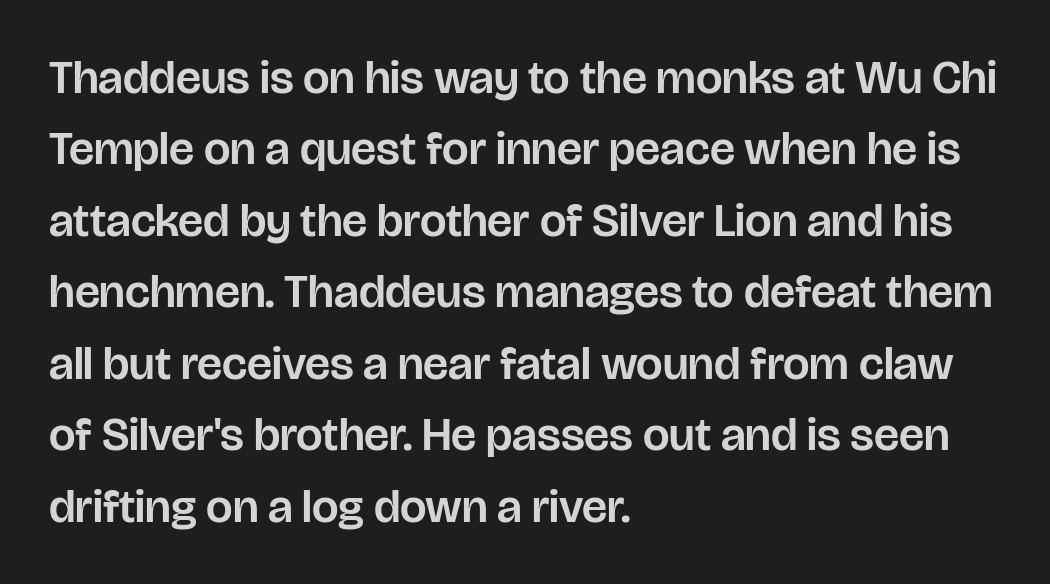
The image shows 47 px sans-serif type, upright; set left-aligned, normal line spacing (1.52x), normal letter spacing, not underlined; low stroke contrast and a large x-height.
